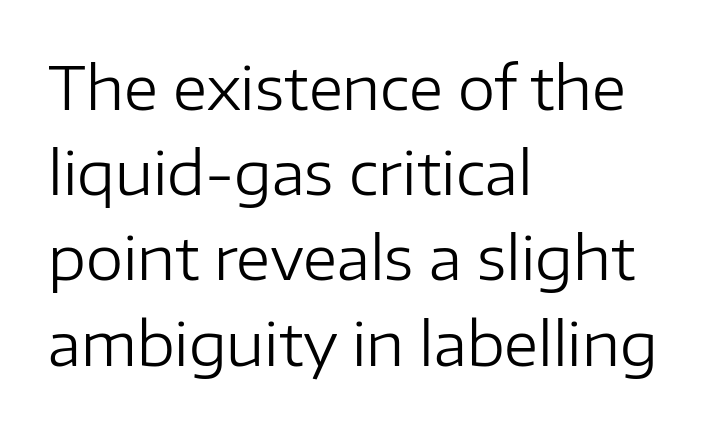
{"serif": "no", "italic": "no", "bold": "no", "weight": "regular", "width": "normal", "stroke_contrast": "low", "x_height": "medium", "monospaced": "no", "underline": "no", "align": "left", "line_spacing": "normal", "line_spacing_ratio": 1.42, "letter_spacing": "normal", "letter_spacing_em": 0.0, "glyph_px": 60}
